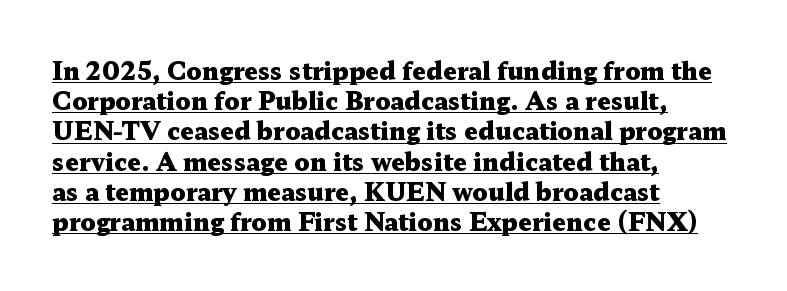
The image shows 24 px bold type, upright; set left-aligned, normal line spacing (1.26x), normal letter spacing, underlined.
